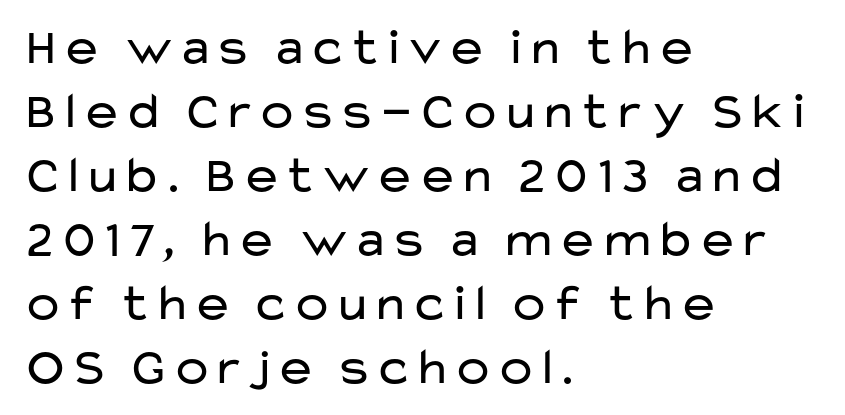
The image shows 52 px regular-weight, wide sans-serif type, upright; set left-aligned, line spacing 1.23x, normal letter spacing, not underlined; low stroke contrast and a medium x-height.
